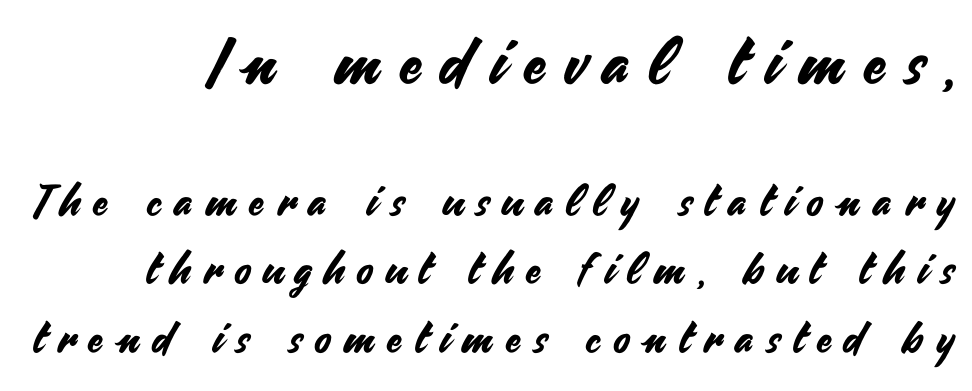
The image shows 64 px sans-serif type; set normal line spacing (1.59x), unusually wide letter spacing (+0.31 em), not underlined; the first (top) block is 1.49x larger; medium stroke contrast and a small x-height.
